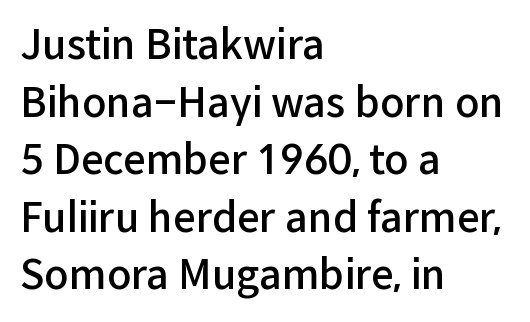
Q: Is the text bold? A: Semi-bold.
Q: Is the text italic (slanted)? A: No, it is upright.
Q: Is the typeface a serif or a sans-serif typeface? A: Sans-serif.
Q: Is the text underlined? A: No.
Q: How is the paragraph aligned? A: Left-aligned.
Q: Is the spacing between letters normal or unusually wide? A: Normal.
Q: Is the spacing between lines tight, normal or loose? A: Normal.
Q: Width (condensed, normal, or wide)? A: Normal.
Q: Stroke contrast? A: Low.
Q: x-height? A: Medium.
Q: Monospaced? A: No.
